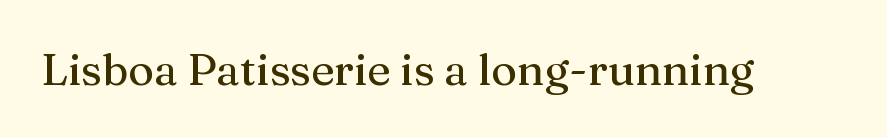
{"serif": "yes", "italic": "no", "width": "normal", "stroke_contrast": "medium", "x_height": "medium", "monospaced": "no", "underline": "no", "letter_spacing": "normal", "letter_spacing_em": 0.0, "glyph_px": 44}
